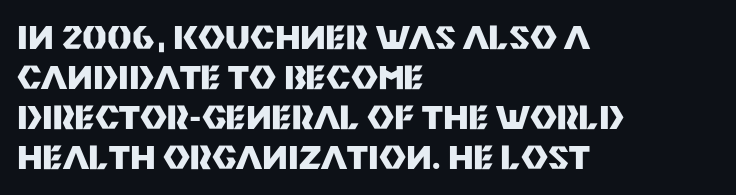
Q: Is the text bold? A: Yes.
Q: Is the text italic (slanted)? A: No, it is upright.
Q: Is the typeface a serif or a sans-serif typeface? A: Sans-serif.
Q: Is the text underlined? A: No.
Q: How is the paragraph aligned? A: Left-aligned.
Q: Is the spacing between letters normal or unusually wide? A: Normal.
Q: Width (condensed, normal, or wide)? A: Normal.
Q: Stroke contrast? A: Medium.
Q: x-height? A: Large.
Q: Monospaced? A: No.
